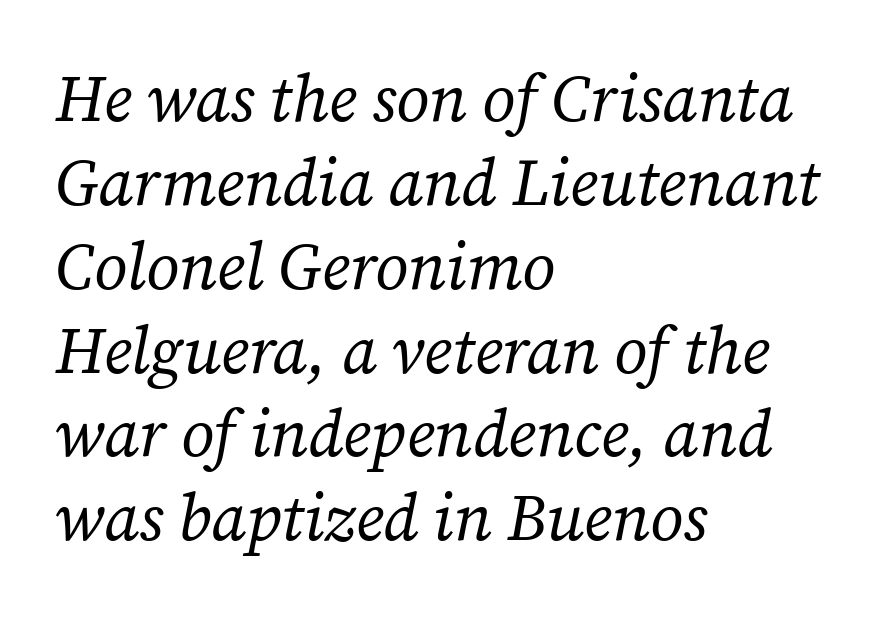
{"serif": "yes", "italic": "yes", "lean": "right", "slant_degrees": 12, "bold": "no", "weight": "regular", "width": "normal", "stroke_contrast": "low", "x_height": "medium", "monospaced": "no", "underline": "no", "align": "left", "line_spacing": "normal", "line_spacing_ratio": 1.29, "letter_spacing": "normal", "letter_spacing_em": 0.0, "glyph_px": 65}
